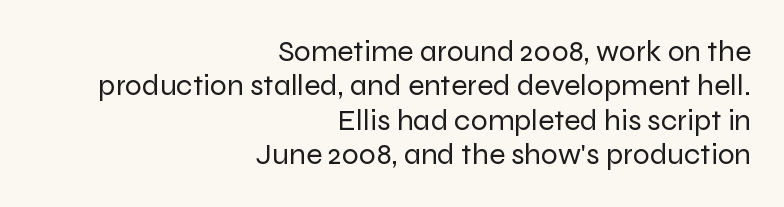
The image shows 30 px regular-weight sans-serif type, upright; set right-aligned, tight line spacing (1.15x), normal letter spacing, not underlined; low stroke contrast and a medium x-height.
